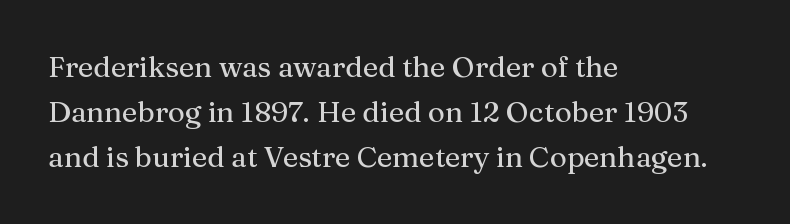
The image shows 29 px serif type, upright; set left-aligned, normal line spacing (1.56x), normal letter spacing, not underlined; medium stroke contrast and a medium x-height.
